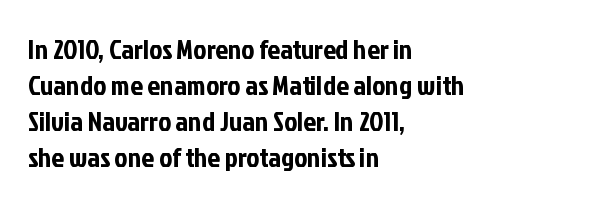
The image shows 28 px condensed sans-serif type, upright; set left-aligned, normal line spacing (1.28x), normal letter spacing, not underlined; low stroke contrast and a medium x-height.
